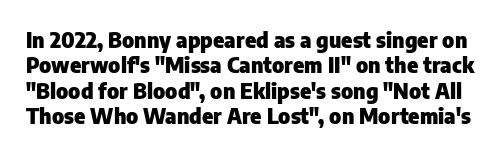
{"italic": "no", "bold": "yes", "underline": "no", "line_spacing_ratio": 1.21, "letter_spacing": "normal", "letter_spacing_em": 0.0, "glyph_px": 21}
